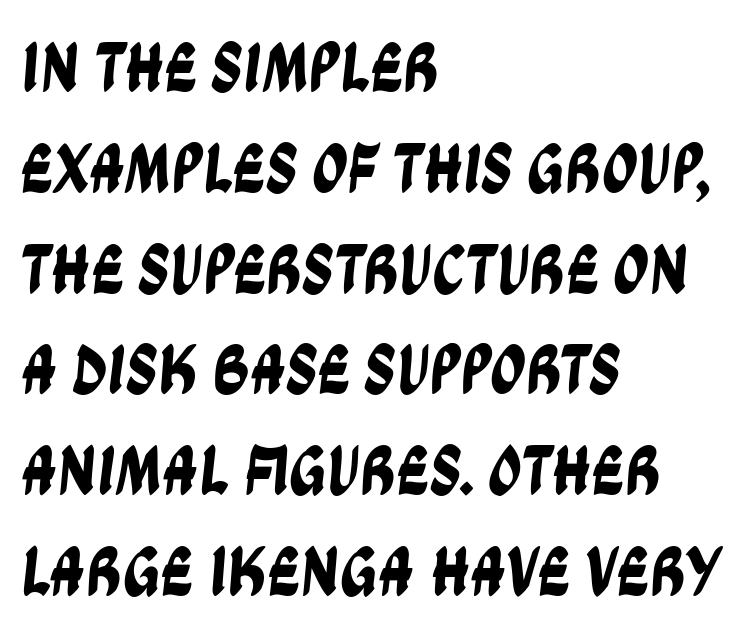
The letterforms sit shoulder to shoulder at normal distance. Proportional: the letters do not fall into vertical columns. Note: no serifs on the glyphs. Compared with a centered layout, this one pins lines to the left instead. The passage shown stacks its lines at a standard gap. Glance below the letters and you will spot only blank space.
